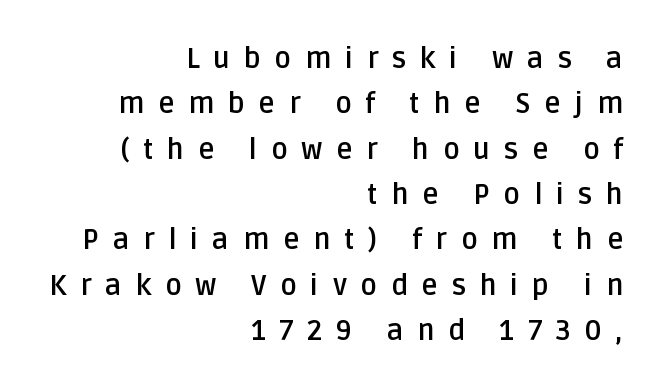
{"serif": "no", "italic": "no", "bold": "yes", "weight": "semibold", "width": "normal", "stroke_contrast": "low", "x_height": "large", "monospaced": "no", "underline": "no", "align": "right", "line_spacing": "normal", "line_spacing_ratio": 1.62, "letter_spacing": "wide", "letter_spacing_em": 0.49, "glyph_px": 28}
